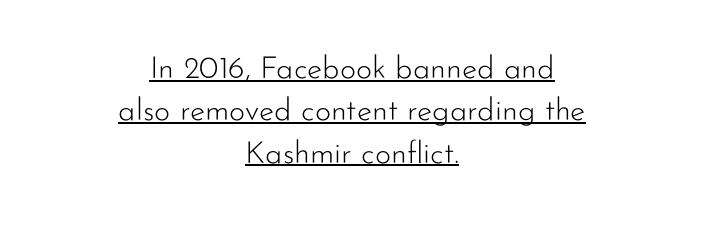
{"serif": "no", "italic": "no", "bold": "no", "weight": "light", "width": "normal", "stroke_contrast": "low", "x_height": "small", "monospaced": "no", "underline": "yes", "align": "center", "line_spacing": "normal", "line_spacing_ratio": 1.37, "letter_spacing": "normal", "letter_spacing_em": 0.0, "glyph_px": 31}
